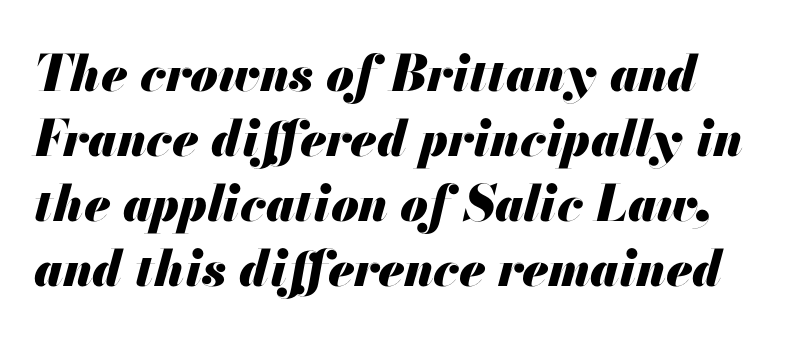
{"italic": "yes", "lean": "right", "slant_degrees": 13, "bold": "yes", "weight": "heavy", "width": "normal", "stroke_contrast": "medium", "x_height": "small", "monospaced": "no", "underline": "no", "line_spacing": "normal", "line_spacing_ratio": 1.3, "letter_spacing": "normal", "letter_spacing_em": 0.0, "glyph_px": 50}
